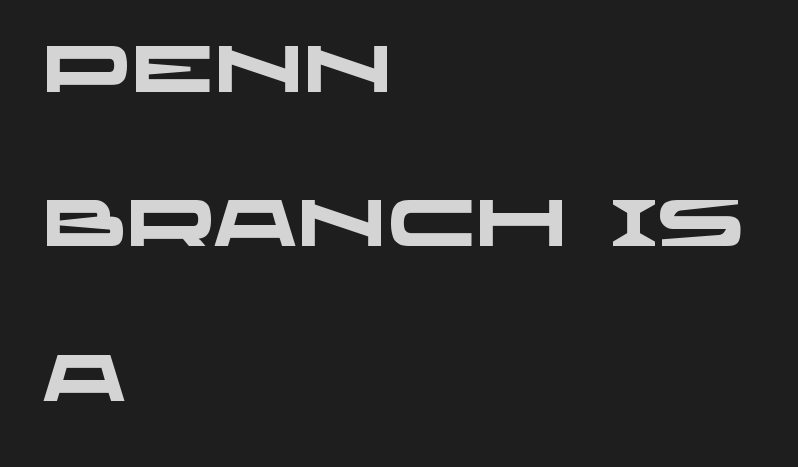
{"serif": "no", "bold": "yes", "weight": "heavy", "width": "wide", "stroke_contrast": "low", "x_height": "large", "monospaced": "no", "underline": "no", "align": "left", "line_spacing": "loose", "line_spacing_ratio": 2.34, "letter_spacing": "normal", "letter_spacing_em": 0.0, "glyph_px": 66}
